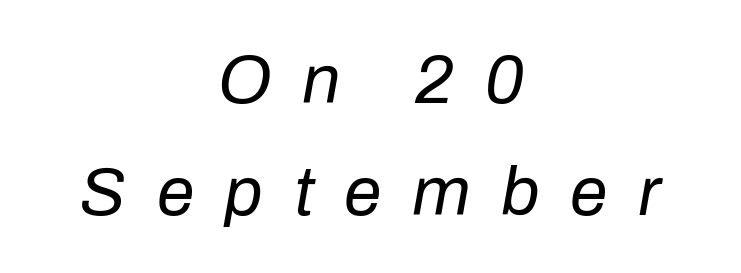
Horizontal bands of white between lines are of average thickness. Words appear elongated and porous because spacing is wide. Posture: slanted. Teacher's note: observe the equal gaps on both sides — that is centered alignment. This rendering features lettering with no underline. Do the characters align in a grid? No, the font is proportional.
